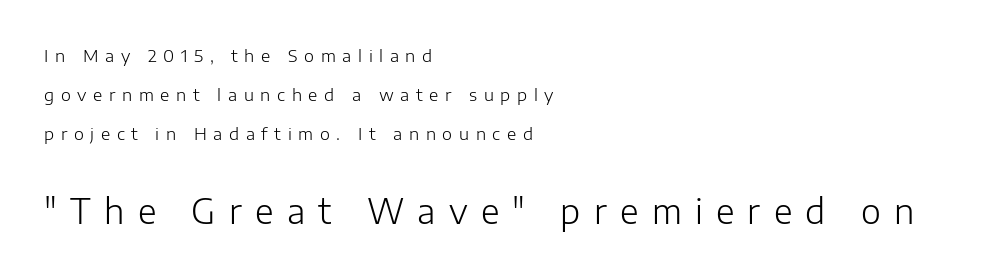
{"serif": "no", "italic": "no", "bold": "no", "weight": "light", "width": "normal", "stroke_contrast": "low", "x_height": "medium", "monospaced": "no", "underline": "no", "align": "left", "line_spacing": "loose", "line_spacing_ratio": 2.3, "letter_spacing": "wide", "letter_spacing_em": 0.39, "larger_block": "second", "size_ratio": 2.0, "glyph_px": 34}
